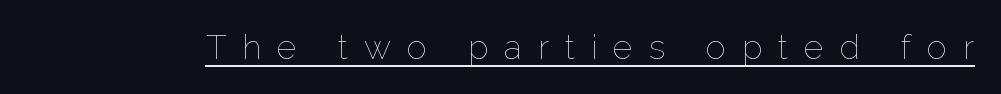
Q: Is the text bold? A: No.
Q: Is the text italic (slanted)? A: No, it is upright.
Q: Is the text underlined? A: Yes.
Q: Is the spacing between letters normal or unusually wide? A: Unusually wide.
Q: Width (condensed, normal, or wide)? A: Normal.
Q: Stroke contrast? A: Low.
Q: x-height? A: Medium.
Q: Monospaced? A: No.
